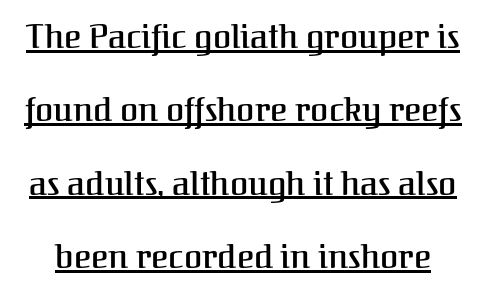
The image shows 33 px serif type, upright; set loose line spacing (2.22x), normal letter spacing, underlined; medium stroke contrast and a medium x-height.
